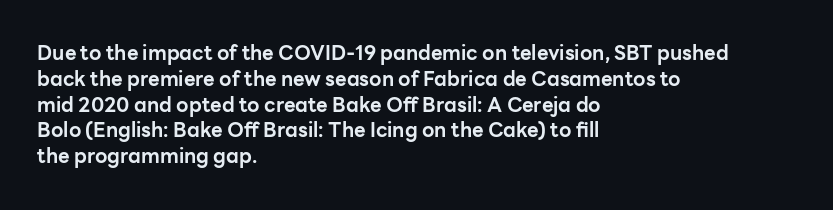
{"italic": "no", "bold": "yes", "underline": "no", "align": "left", "line_spacing": "normal", "line_spacing_ratio": 1.29, "letter_spacing": "normal", "letter_spacing_em": 0.0, "glyph_px": 20}
